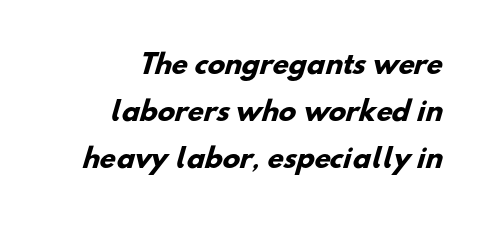
Q: Is the text bold? A: Yes.
Q: Is the text underlined? A: No.
Q: Is the spacing between letters normal or unusually wide? A: Normal.
